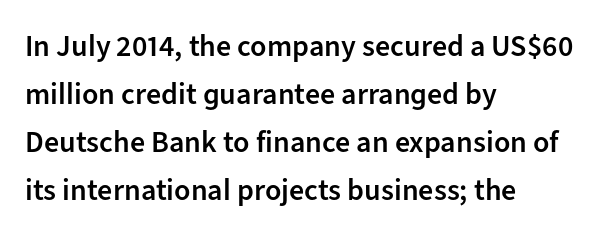
Q: Is the text bold? A: Semi-bold.
Q: Is the text italic (slanted)? A: No, it is upright.
Q: Is the typeface a serif or a sans-serif typeface? A: Sans-serif.
Q: Is the text underlined? A: No.
Q: How is the paragraph aligned? A: Left-aligned.
Q: Is the spacing between letters normal or unusually wide? A: Normal.
Q: Is the spacing between lines tight, normal or loose? A: Normal.
Q: Width (condensed, normal, or wide)? A: Normal.
Q: Stroke contrast? A: Low.
Q: x-height? A: Medium.
Q: Monospaced? A: No.
